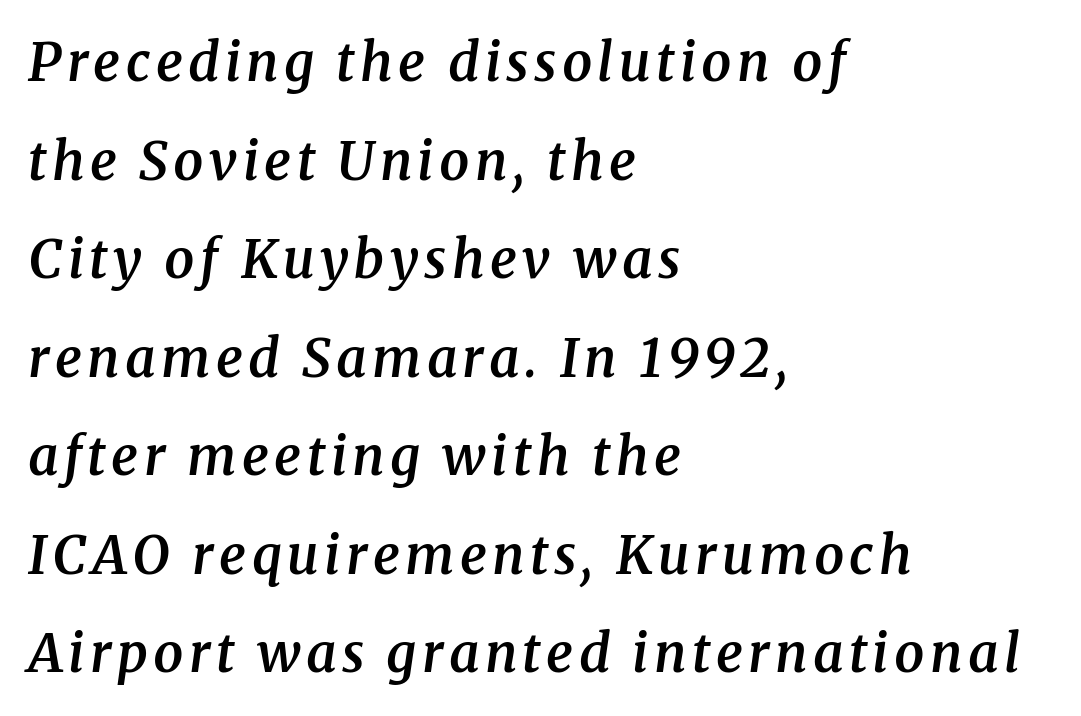
The image shows 53 px semibold serif type, italic (leaning right); set left-aligned, line spacing 1.86x, not underlined; medium stroke contrast and a medium x-height.
